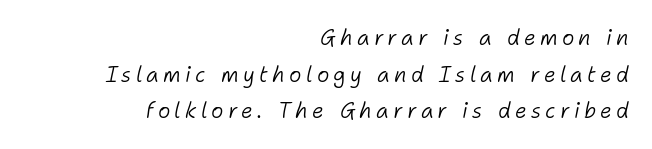
This is not heavy type; no bold has been used. Alignment: flush right. Nobody drew a line under any word here. Loose tracking; the words dissolve into strings of separated letters.
